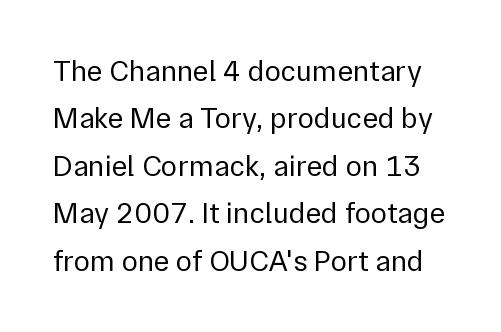
{"serif": "no", "italic": "no", "bold": "no", "weight": "regular", "width": "normal", "x_height": "medium", "monospaced": "no", "underline": "no", "line_spacing": "normal", "line_spacing_ratio": 1.58, "letter_spacing": "normal", "letter_spacing_em": 0.0, "glyph_px": 30}
